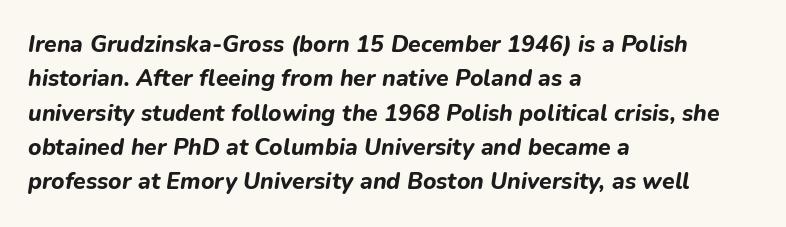
The image shows 23 px bold type, italic (leaning right); set left-aligned, normal line spacing (1.49x), normal letter spacing, not underlined.
